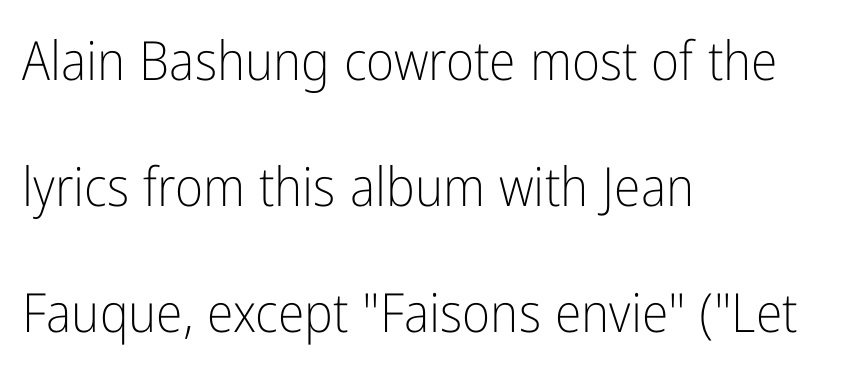
Q: Is the text bold? A: No.
Q: Is the text italic (slanted)? A: No, it is upright.
Q: Is the typeface a serif or a sans-serif typeface? A: Sans-serif.
Q: Is the text underlined? A: No.
Q: How is the paragraph aligned? A: Left-aligned.
Q: Is the spacing between letters normal or unusually wide? A: Normal.
Q: Is the spacing between lines tight, normal or loose? A: Loose.
Q: Width (condensed, normal, or wide)? A: Condensed.
Q: Stroke contrast? A: Low.
Q: x-height? A: Medium.
Q: Monospaced? A: No.
